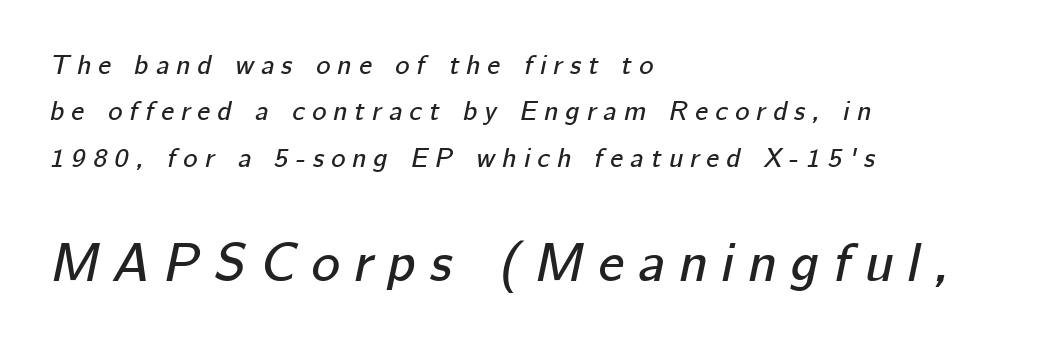
Q: Is the text italic (slanted)? A: Yes, it leans right by about 12 degrees.
Q: Is the text underlined? A: No.
Q: How is the paragraph aligned? A: Left-aligned.
Q: Is the spacing between letters normal or unusually wide? A: Unusually wide.
Q: Which block of text is set in a larger size, the first (top) or the second (bottom)? A: The second (bottom) one.
Q: Width (condensed, normal, or wide)? A: Normal.
Q: Stroke contrast? A: Low.
Q: x-height? A: Medium.
Q: Monospaced? A: No.
